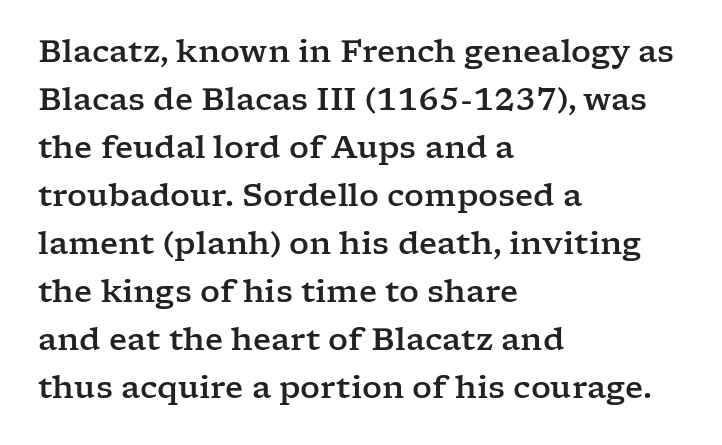
{"serif": "yes", "italic": "no", "width": "wide", "stroke_contrast": "low", "x_height": "medium", "monospaced": "no", "underline": "no", "align": "left", "line_spacing": "normal", "line_spacing_ratio": 1.55, "letter_spacing": "normal", "letter_spacing_em": 0.0, "glyph_px": 31}
